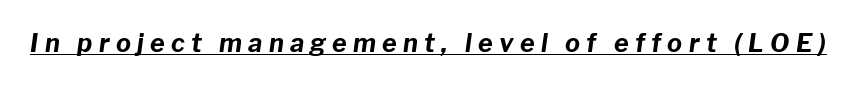
The image shows 25 px bold type, italic (leaning right); set unusually wide letter spacing (+0.25 em), underlined.
